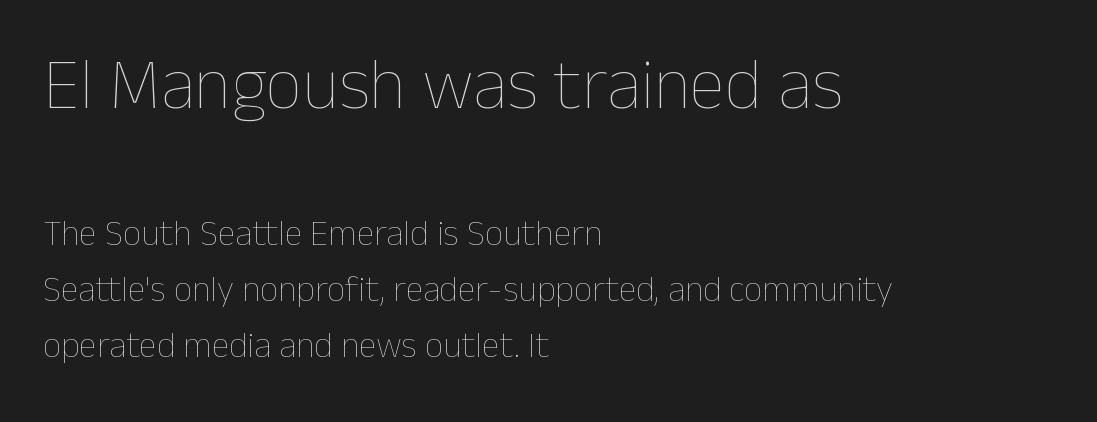
The image shows 72 px thin type, upright; set left-aligned, normal line spacing (1.55x), normal letter spacing, not underlined; the first (top) block is 2.0x larger; low stroke contrast and a medium x-height.
